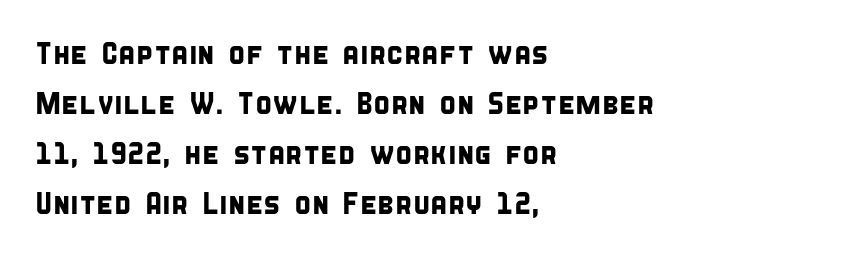
The lines in this sample share a left origin and differ only in where they stop. Only glyphs here, with clear space below each row. Check where the strokes stop: nothing finishes them off — pure sans. The letters advance in unequal steps, a hallmark of proportional type.
